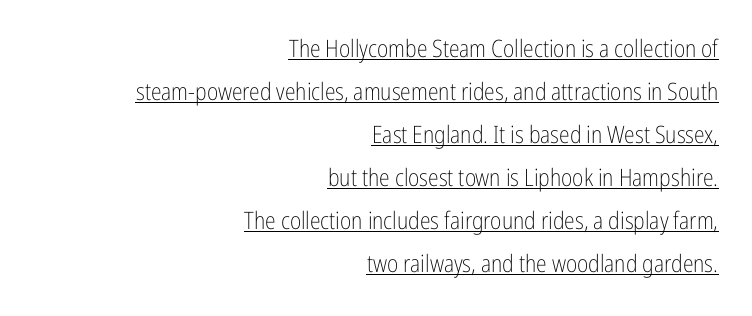
Q: Is the text bold? A: No.
Q: Is the text italic (slanted)? A: No, it is upright.
Q: Is the text underlined? A: Yes.
Q: How is the paragraph aligned? A: Right-aligned.
Q: Is the spacing between letters normal or unusually wide? A: Normal.
